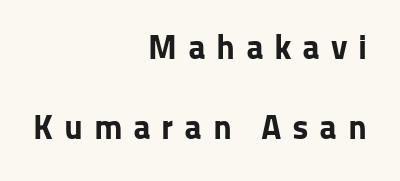
{"serif": "no", "italic": "no", "bold": "yes", "weight": "bold", "width": "normal", "stroke_contrast": "low", "x_height": "medium", "monospaced": "no", "underline": "no", "align": "right", "line_spacing": "loose", "line_spacing_ratio": 2.34, "letter_spacing": "wide", "letter_spacing_em": 0.31, "glyph_px": 34}
